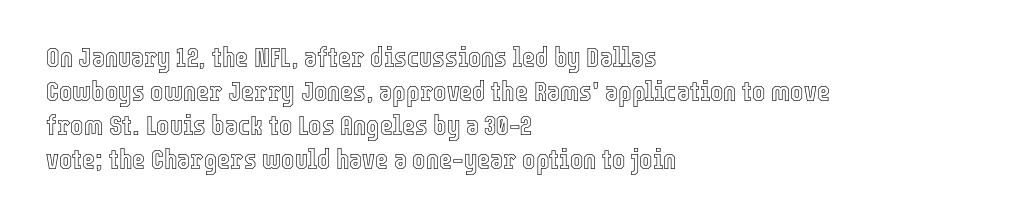
Character widths vary here, with narrow letters taking less room than wide ones. Words float on clear page, feet unadorned. The passage is arranged the way most books set body copy — flush left. Here the glyphs are tracked normally, forming tight word shapes. Italic? Not at all — the glyphs are vertical.
